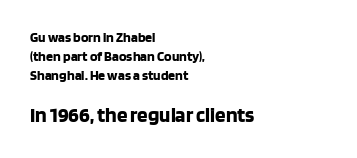
The image shows 21 px bold type, upright; set left-aligned, normal line spacing (1.37x), normal letter spacing, not underlined; the second (bottom) block is 1.5x larger.
